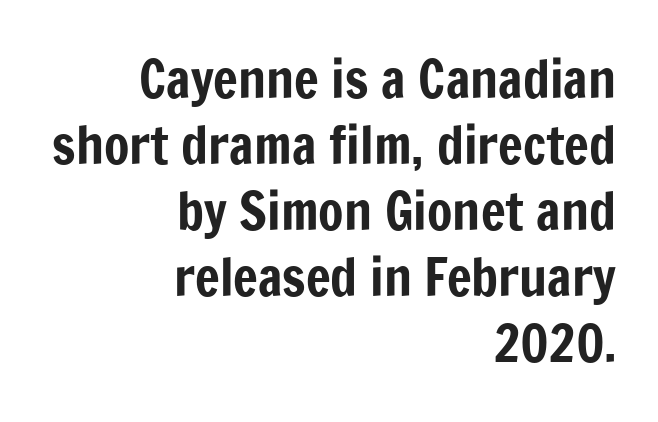
{"serif": "no", "italic": "no", "width": "condensed", "stroke_contrast": "low", "x_height": "medium", "monospaced": "no", "underline": "no", "align": "right", "line_spacing": "normal", "line_spacing_ratio": 1.27, "letter_spacing": "normal", "letter_spacing_em": 0.0, "glyph_px": 52}
